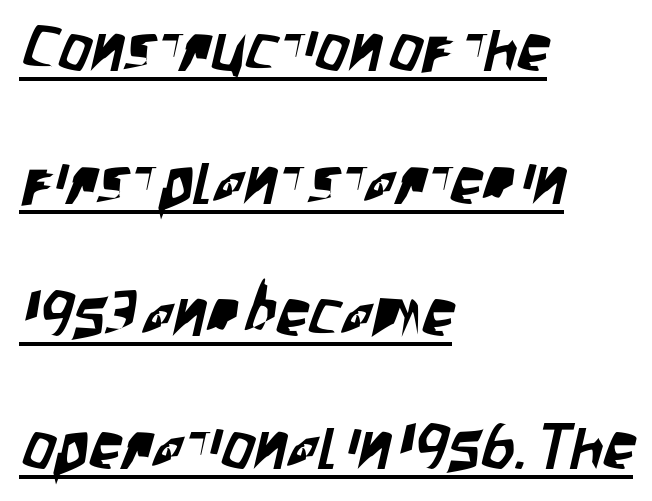
Short note: letters normally spaced. Do the characters align in a grid? No, the font is proportional. Notice how a bar underscores the lettering throughout. Notice how the passage keeps a crisp vertical edge on the left only.
